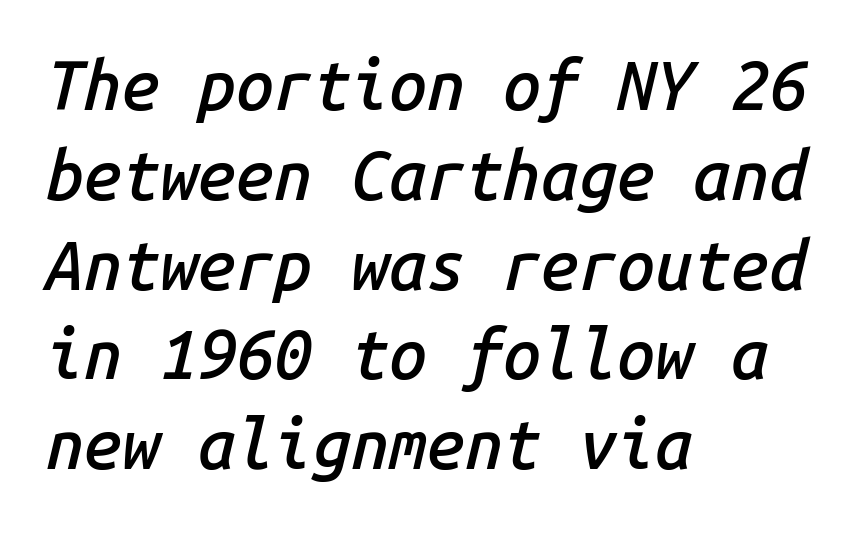
{"italic": "yes", "lean": "right", "slant_degrees": 14, "bold": "semi", "weight": "semibold", "width": "normal", "stroke_contrast": "low", "x_height": "medium", "monospaced": "yes", "underline": "no", "align": "left", "line_spacing": "normal", "line_spacing_ratio": 1.32, "letter_spacing": "normal", "letter_spacing_em": 0.0, "glyph_px": 68}
